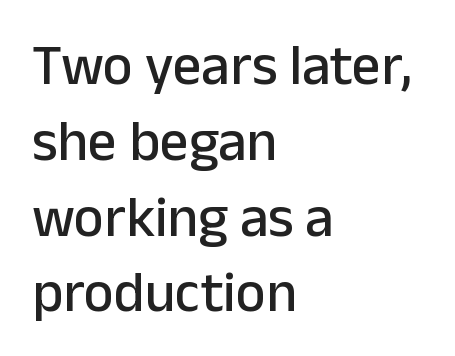
Tracking value appears to be zero — textbook default spacing. If you drew a line through each stem, it would be perfectly vertical. Glance below the letters and you will spot only blank space. A typesetter would call this leading conventional body-copy spacing. Leftover space on each line is placed entirely after the last word.
